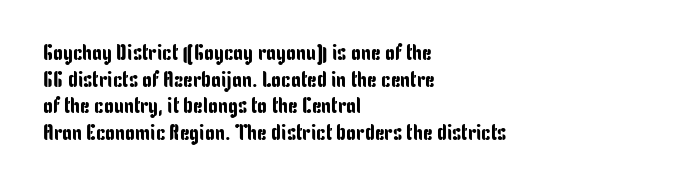
Q: Is the text italic (slanted)? A: No, it is upright.
Q: Is the text underlined? A: No.
Q: How is the paragraph aligned? A: Left-aligned.
Q: Is the spacing between letters normal or unusually wide? A: Normal.
